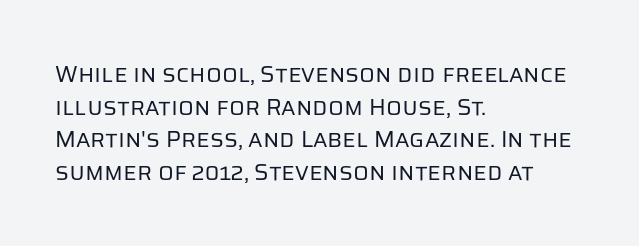
Q: Is the text bold? A: No.
Q: Is the text italic (slanted)? A: No, it is upright.
Q: Is the text underlined? A: No.
Q: How is the paragraph aligned? A: Left-aligned.
Q: Is the spacing between letters normal or unusually wide? A: Normal.
Q: Is the spacing between lines tight, normal or loose? A: Normal.
